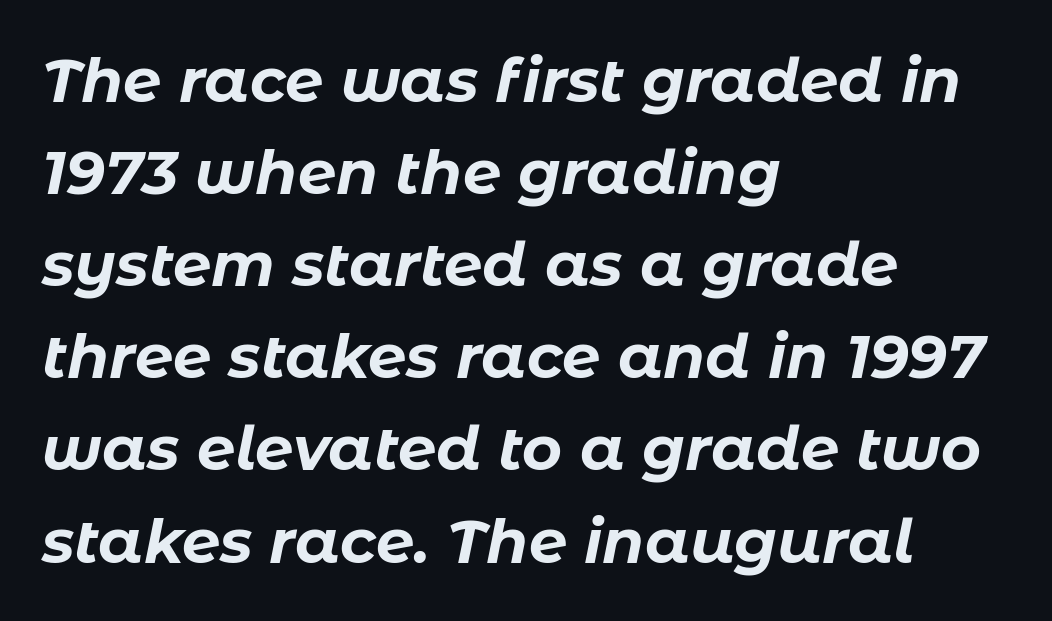
Q: Is the text bold? A: Yes.
Q: Is the text italic (slanted)? A: Yes, it leans right by about 11 degrees.
Q: Is the text underlined? A: No.
Q: How is the paragraph aligned? A: Left-aligned.
Q: Is the spacing between letters normal or unusually wide? A: Normal.
Q: Is the spacing between lines tight, normal or loose? A: Normal.
Q: Width (condensed, normal, or wide)? A: Normal.
Q: Stroke contrast? A: Low.
Q: x-height? A: Medium.
Q: Monospaced? A: No.
